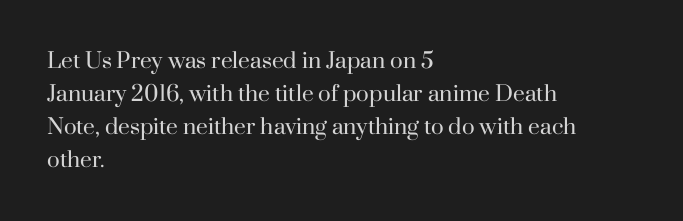
{"italic": "no", "bold": "no", "underline": "no", "align": "left", "line_spacing": "normal", "line_spacing_ratio": 1.57, "letter_spacing": "normal", "letter_spacing_em": 0.0, "glyph_px": 21}
